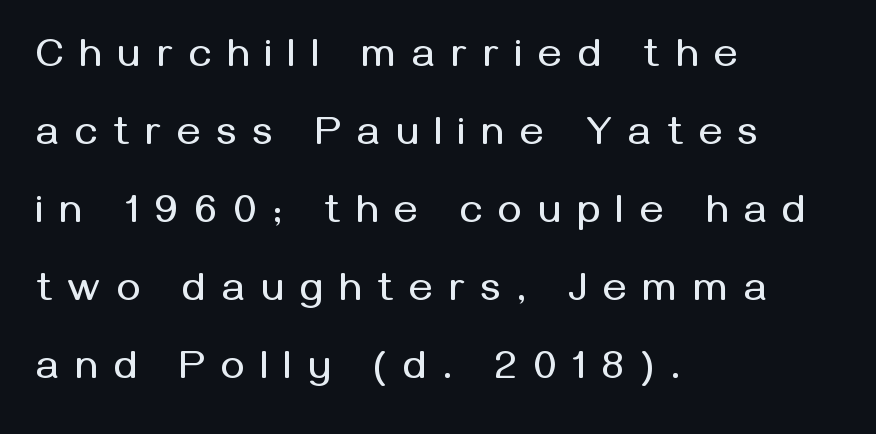
{"serif": "no", "italic": "no", "width": "normal", "stroke_contrast": "medium", "x_height": "medium", "monospaced": "no", "underline": "no", "align": "left", "line_spacing": "loose", "line_spacing_ratio": 1.95, "letter_spacing": "wide", "letter_spacing_em": 0.41, "glyph_px": 40}
